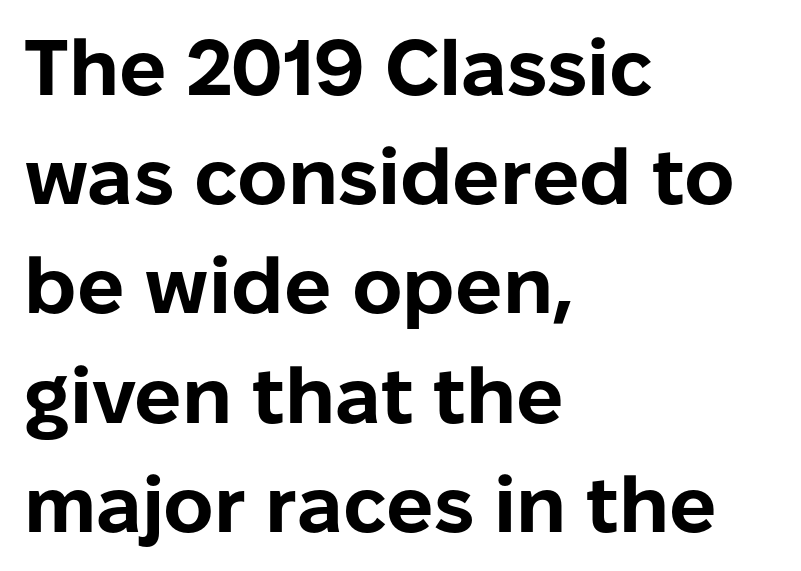
Q: Is the text bold? A: Yes.
Q: Is the text italic (slanted)? A: No, it is upright.
Q: Is the typeface a serif or a sans-serif typeface? A: Sans-serif.
Q: Is the text underlined? A: No.
Q: How is the paragraph aligned? A: Left-aligned.
Q: Is the spacing between letters normal or unusually wide? A: Normal.
Q: Is the spacing between lines tight, normal or loose? A: Normal.
Q: Width (condensed, normal, or wide)? A: Normal.
Q: Stroke contrast? A: Low.
Q: x-height? A: Medium.
Q: Monospaced? A: No.
